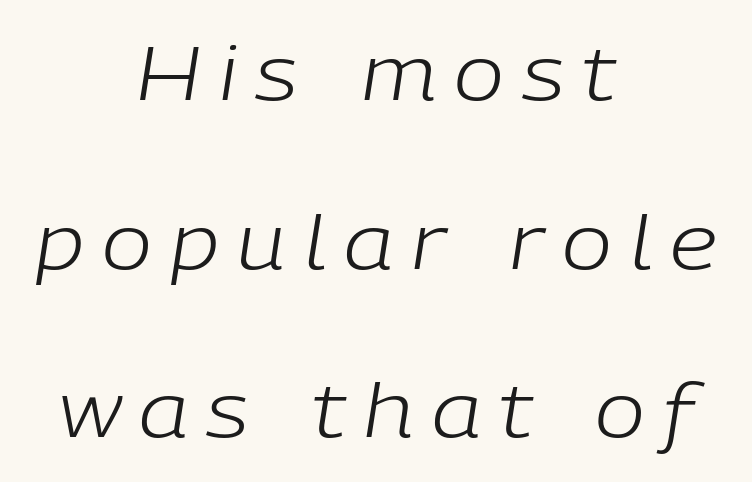
{"italic": "yes", "lean": "right", "slant_degrees": 9, "bold": "no", "weight": "light", "width": "normal", "stroke_contrast": "low", "x_height": "medium", "monospaced": "no", "underline": "no", "align": "center", "line_spacing": "loose", "line_spacing_ratio": 2.25, "letter_spacing": "wide", "letter_spacing_em": 0.24, "glyph_px": 75}
